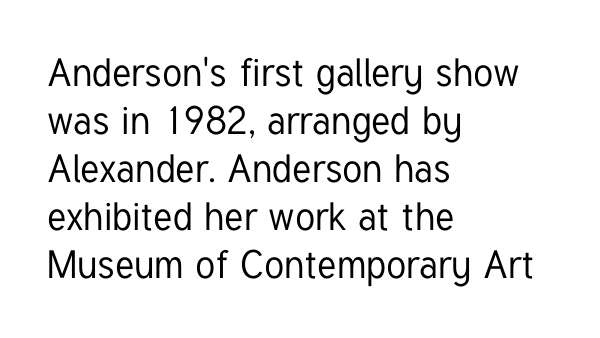
Words appear dense and cohesive because spacing is normal. Grotesque or geometric, the face here clearly has no serifs. Unmarked baselines from the first word to the last. Casual observation: everything's shoved over to the left.
